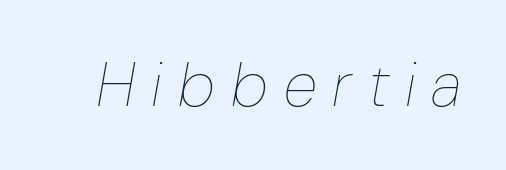
{"italic": "yes", "lean": "right", "slant_degrees": 10, "bold": "no", "weight": "thin", "width": "normal", "stroke_contrast": "low", "x_height": "medium", "monospaced": "no", "underline": "no", "letter_spacing": "wide", "letter_spacing_em": 0.26, "glyph_px": 62}
